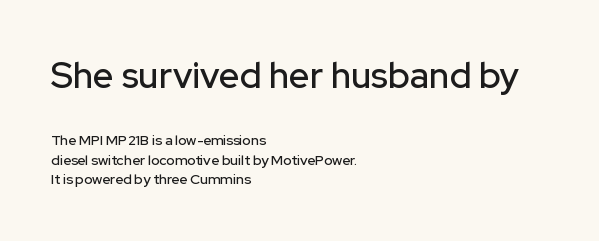
Q: Is the text italic (slanted)? A: No, it is upright.
Q: Is the typeface a serif or a sans-serif typeface? A: Sans-serif.
Q: Is the text underlined? A: No.
Q: How is the paragraph aligned? A: Left-aligned.
Q: Is the spacing between letters normal or unusually wide? A: Normal.
Q: Is the spacing between lines tight, normal or loose? A: Normal.
Q: Which block of text is set in a larger size, the first (top) or the second (bottom)? A: The first (top) one.
Q: Width (condensed, normal, or wide)? A: Normal.
Q: Stroke contrast? A: Low.
Q: x-height? A: Medium.
Q: Monospaced? A: No.
